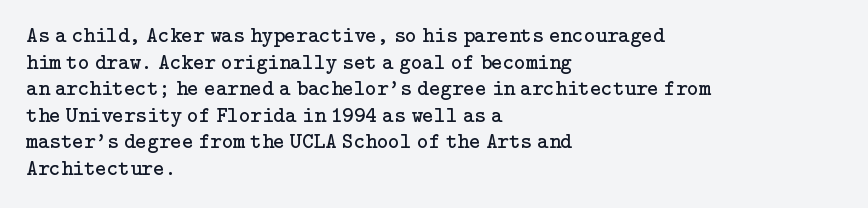
The face used here is rendered with its standard letterfit. The rag falls on the right side of this text block. The typeface has the unassuming heft of standard copy or less. Italic: no, the glyphs are upright roman.
